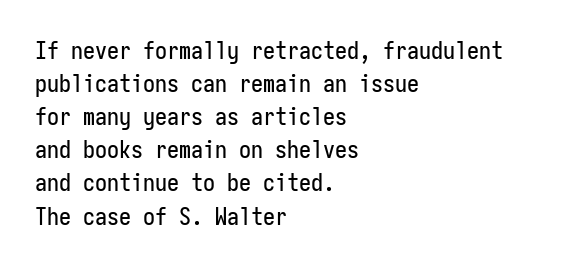
Q: Is the text italic (slanted)? A: No, it is upright.
Q: Is the text underlined? A: No.
Q: How is the paragraph aligned? A: Left-aligned.
Q: Is the spacing between letters normal or unusually wide? A: Normal.
Q: Is the spacing between lines tight, normal or loose? A: Normal.
